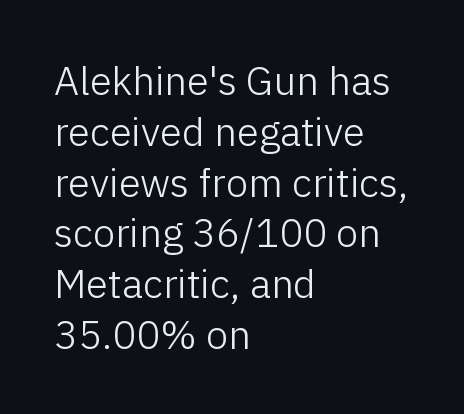
The image shows 40 px light sans-serif type, upright; set left-aligned, normal line spacing (1.27x), normal letter spacing, not underlined; low stroke contrast and a medium x-height.
